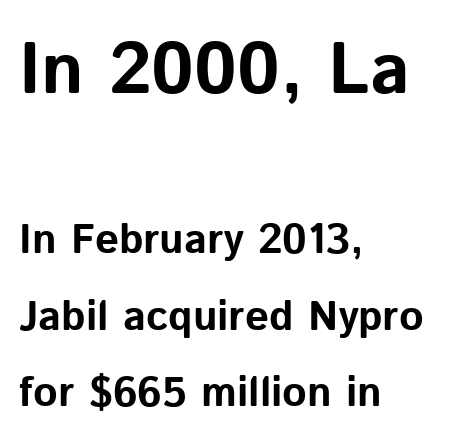
{"serif": "no", "italic": "no", "bold": "yes", "weight": "bold", "width": "normal", "stroke_contrast": "low", "x_height": "medium", "monospaced": "no", "underline": "no", "align": "left", "line_spacing_ratio": 1.82, "letter_spacing": "normal", "letter_spacing_em": 0.0, "larger_block": "first", "size_ratio": 1.74, "glyph_px": 73}
